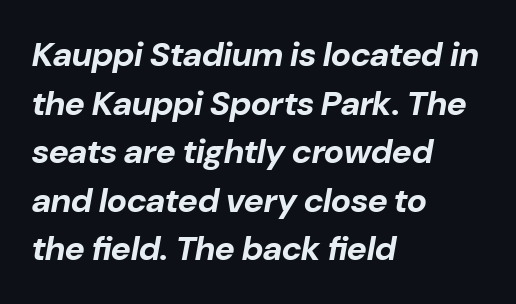
{"italic": "yes", "lean": "right", "slant_degrees": 10, "bold": "yes", "weight": "bold", "width": "normal", "stroke_contrast": "low", "x_height": "medium", "monospaced": "no", "underline": "no", "align": "left", "line_spacing": "normal", "line_spacing_ratio": 1.43, "letter_spacing": "normal", "letter_spacing_em": 0.0, "glyph_px": 34}
